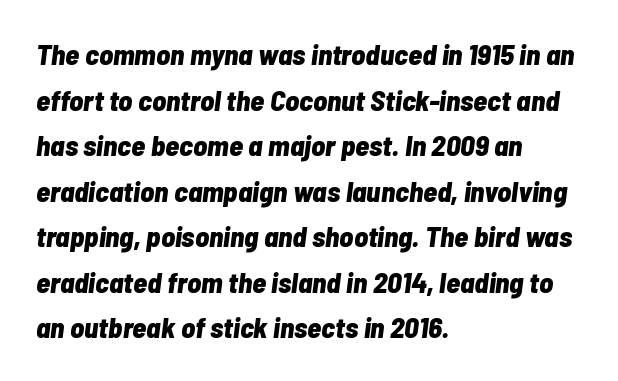
Q: Is the text bold? A: Yes.
Q: Is the text italic (slanted)? A: Yes, it leans right by about 7 degrees.
Q: Is the text underlined? A: No.
Q: How is the paragraph aligned? A: Left-aligned.
Q: Is the spacing between letters normal or unusually wide? A: Normal.
Q: Is the spacing between lines tight, normal or loose? A: Normal.
Q: Width (condensed, normal, or wide)? A: Condensed.
Q: Stroke contrast? A: Low.
Q: x-height? A: Medium.
Q: Monospaced? A: No.
